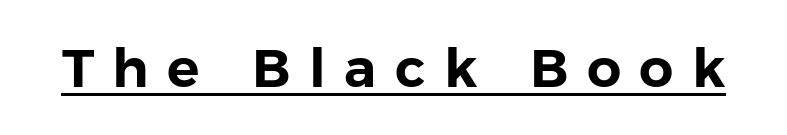
The image shows 54 px sans-serif type, upright; set unusually wide letter spacing (+0.34 em), underlined; low stroke contrast and a medium x-height.
